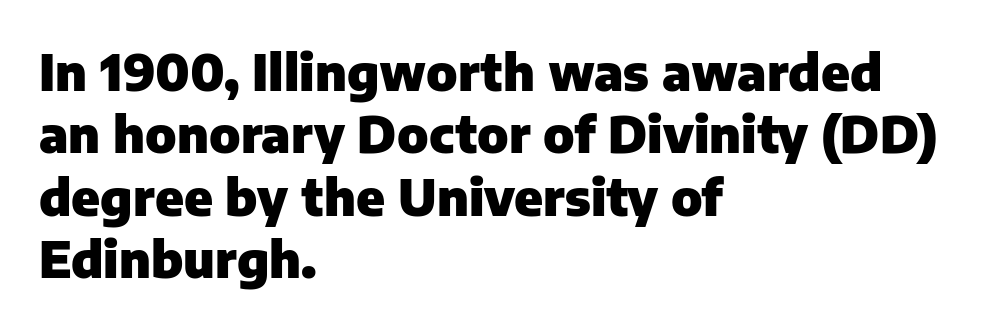
Q: Is the text bold? A: Yes.
Q: Is the text italic (slanted)? A: No, it is upright.
Q: Is the typeface a serif or a sans-serif typeface? A: Sans-serif.
Q: Is the text underlined? A: No.
Q: How is the paragraph aligned? A: Left-aligned.
Q: Is the spacing between letters normal or unusually wide? A: Normal.
Q: Is the spacing between lines tight, normal or loose? A: Normal.
Q: Width (condensed, normal, or wide)? A: Normal.
Q: Stroke contrast? A: Low.
Q: x-height? A: Medium.
Q: Monospaced? A: No.
